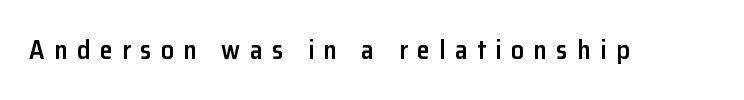
The image shows 26 px text type, upright; set unusually wide letter spacing (+0.36 em), not underlined.
